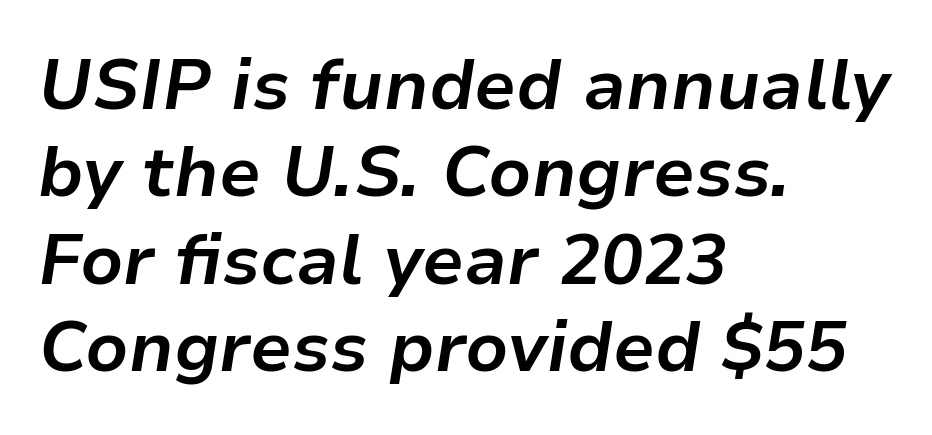
These lines keep a tight, regular rhythm from letter to letter. A typesetter would call this proportional, since set widths differ per character. Where is the straight margin? On the left. Heavy, bold letterforms. A bare baseline throughout the passage.
